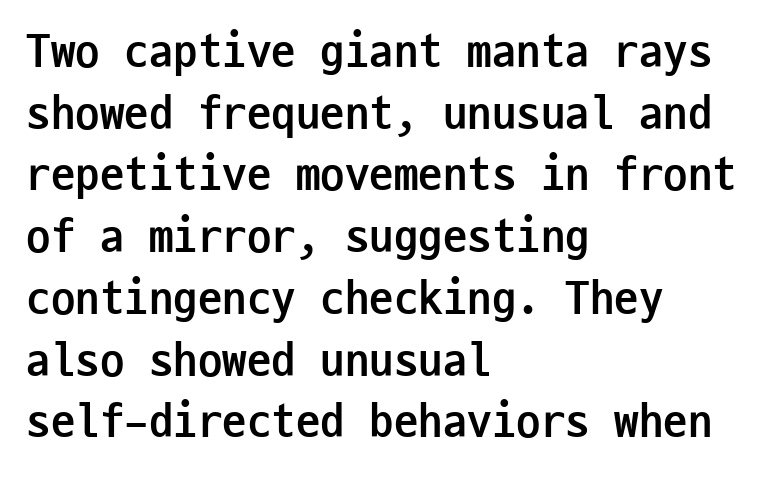
The image shows 49 px semibold, condensed sans-serif type, upright, monospaced; set left-aligned, normal line spacing (1.26x), normal letter spacing, not underlined; low stroke contrast and a medium x-height.
